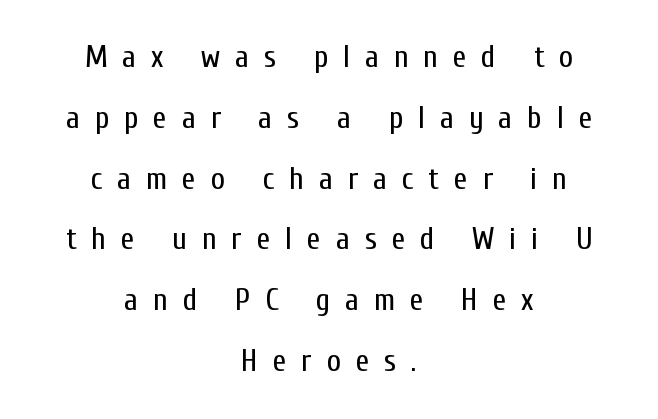
The strokes carry an ordinary text weight at most. The text was rendered using a sans face with plain stroke endings. The passage shown is typed in a proportional face where columns would drift. The text block is weighted toward neither margin, spreading evenly from the middle. You could fit nearly another row in the gap between these rows. Descenders hang freely into open space.
